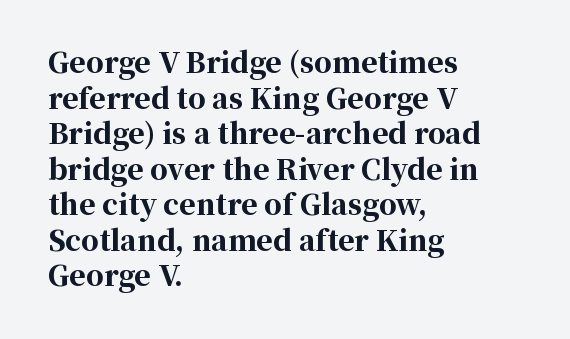
The font's upright variant was chosen for this text. Reading down the column, the eye jumps a familiar distance to each next line. These lines carry a lot of weight — the face is fully bold. Words float on clear page, feet unadorned. Horizontal alignment here is leftward, the default for most running prose. The designer went with a serif here, giving each stem small feet.
